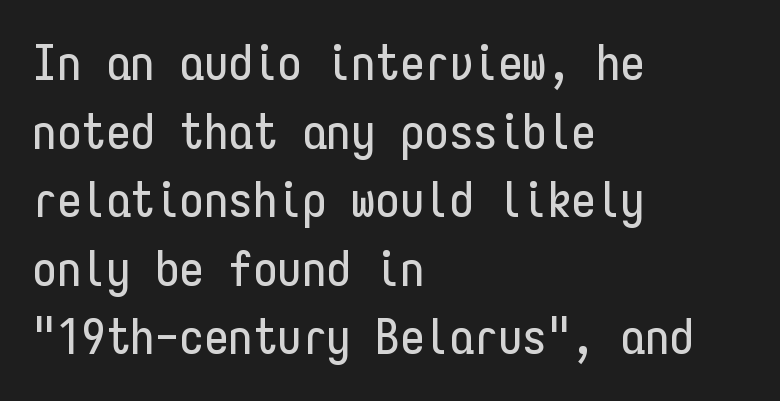
The image shows 49 px condensed sans-serif type, upright, monospaced; set left-aligned, normal line spacing (1.4x), normal letter spacing, not underlined; low stroke contrast and a medium x-height.
